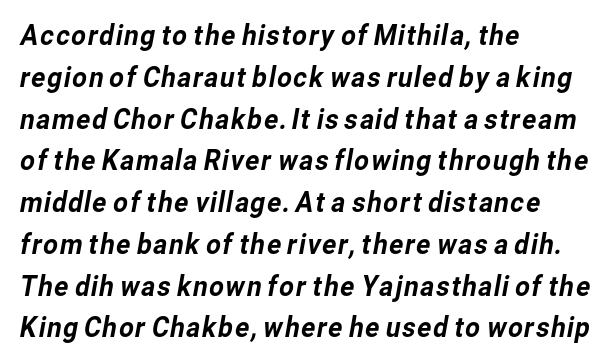
{"serif": "no", "width": "normal", "stroke_contrast": "low", "x_height": "medium", "monospaced": "no", "underline": "no", "align": "left", "line_spacing": "normal", "line_spacing_ratio": 1.44, "letter_spacing": "normal", "letter_spacing_em": 0.0, "glyph_px": 29}
